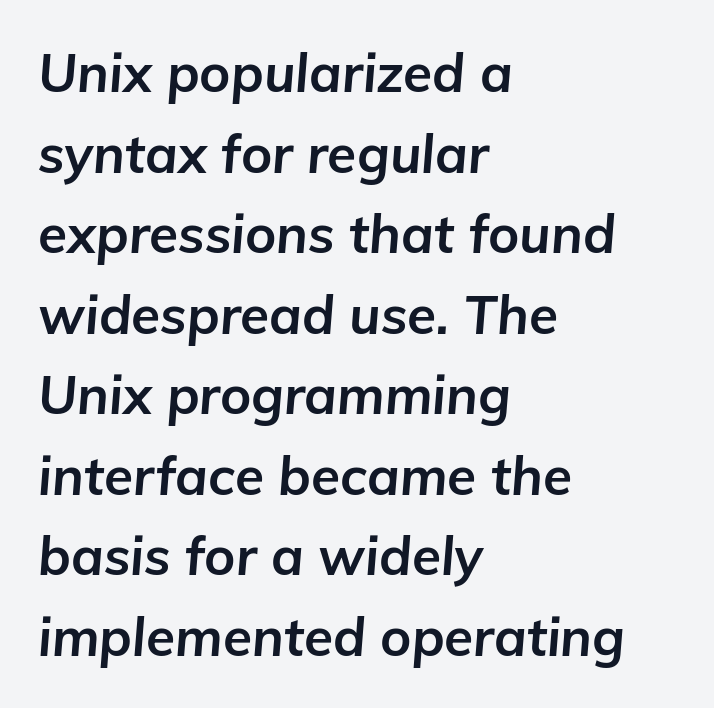
Nothing unusual about the tracking: characters are spaced as the font intends. The typography opts for an oblique posture over an upright one. Underline: absent. If you measured baseline to baseline, you'd find a middling distance. The text block is weighted toward the left margin, trailing off unevenly rightward. Each glyph is drawn with heavy, bold strokes.
